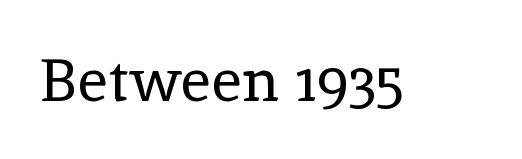
The image shows 60 px regular-weight serif type, upright; set normal letter spacing, not underlined; a medium x-height.
